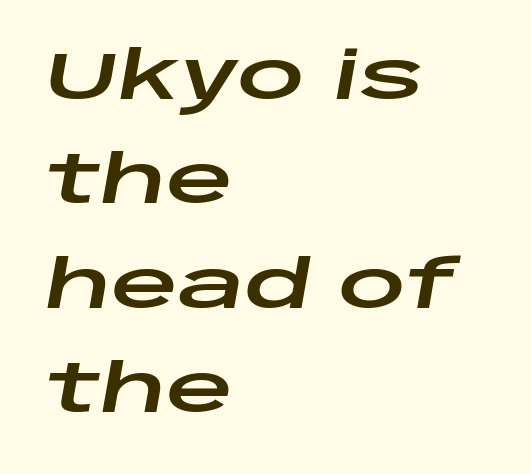
The image shows 66 px wide type, italic (leaning right); set left-aligned, normal line spacing (1.58x), normal letter spacing, not underlined; low stroke contrast and a large x-height.
